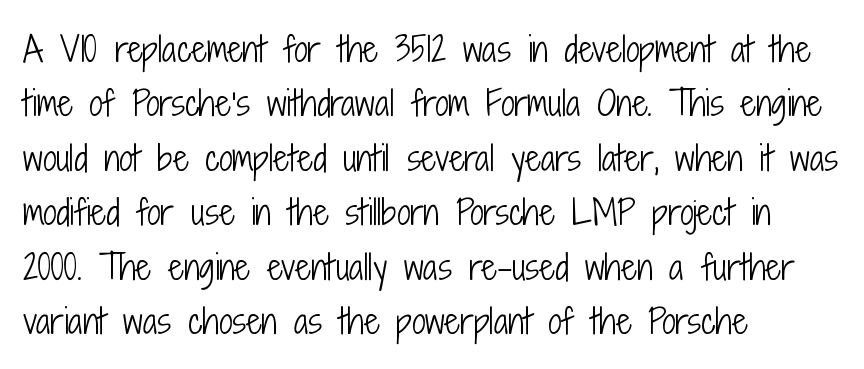
Spacing verdict: proportional, widths tailored to each character. Notice how the passage keeps a crisp vertical edge on the left only. When letters stand straight like this, we call the style roman or upright. Rule under the text: the space is simply empty. Think standard paragraph weight, or any step lighter than that. Note: no serifs on the glyphs.
